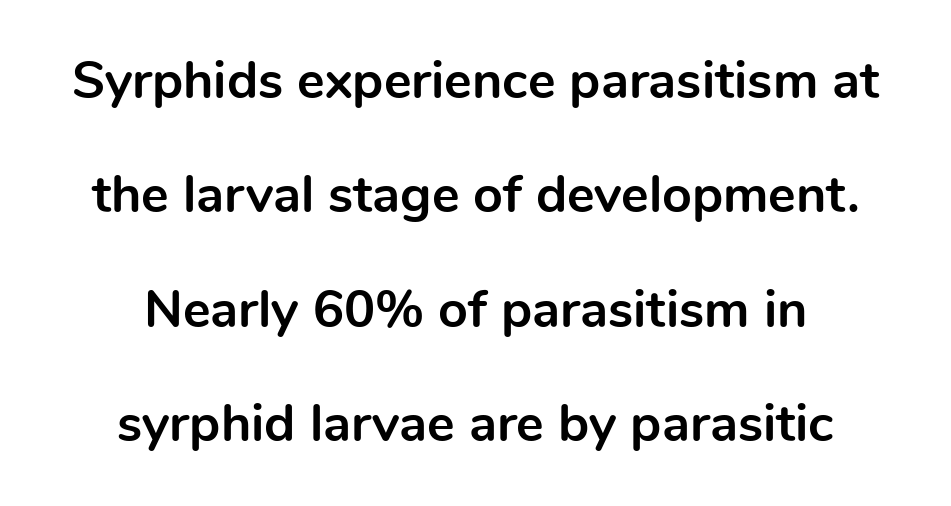
{"serif": "no", "italic": "no", "bold": "yes", "weight": "bold", "width": "normal", "x_height": "medium", "monospaced": "no", "underline": "no", "align": "center", "line_spacing": "loose", "line_spacing_ratio": 2.2, "letter_spacing": "normal", "letter_spacing_em": 0.0, "glyph_px": 52}
